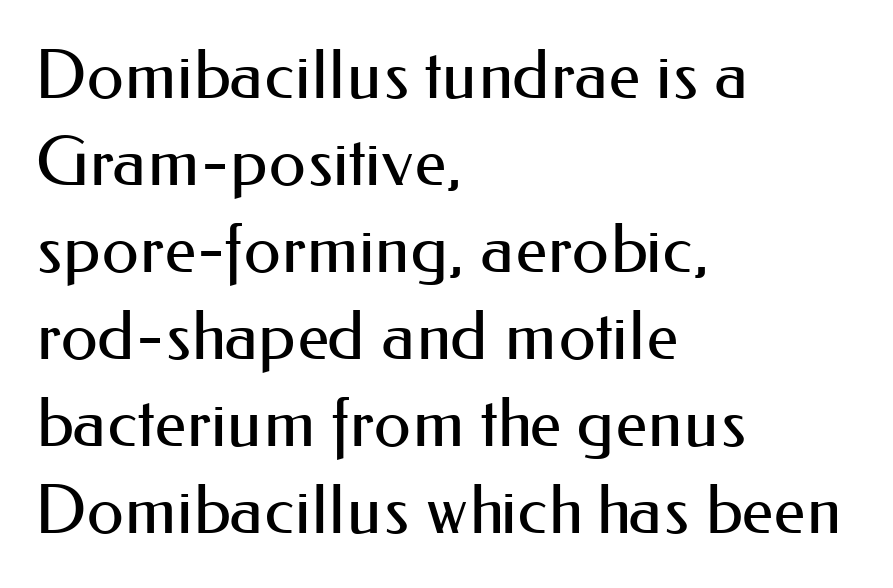
The image shows 67 px regular-weight sans-serif type, upright; set left-aligned, normal line spacing (1.3x), normal letter spacing, not underlined; medium stroke contrast and a small x-height.
